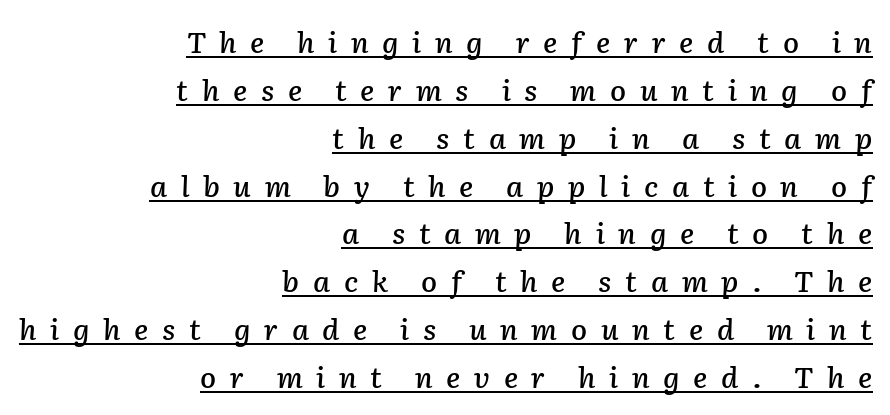
The image shows 29 px text type, italic (leaning right); set right-aligned, normal line spacing (1.65x), unusually wide letter spacing (+0.47 em), underlined; low stroke contrast and a medium x-height.
